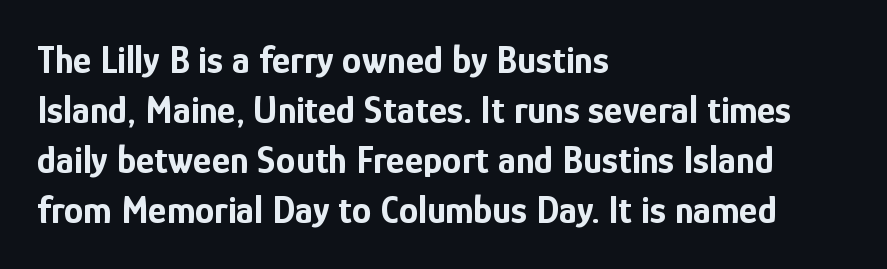
As a designer I'd log this as weight 700, bold. The horizontal fit of the characters is conventional and even. This sample keeps an unexceptional amount of space between lines. Type style note: lacks serifs. A roman cut, with each character standing at attention.
